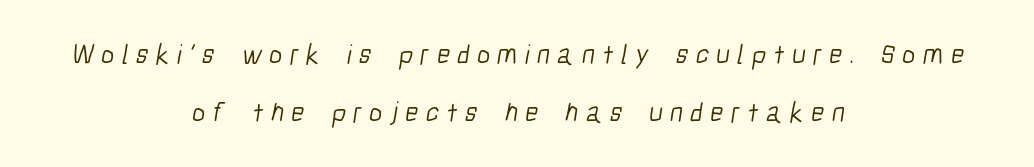
The image shows 28 px light, condensed sans-serif type; set centered, loose line spacing (2.07x), unusually wide letter spacing (+0.26 em), not underlined; low stroke contrast and a medium x-height.
